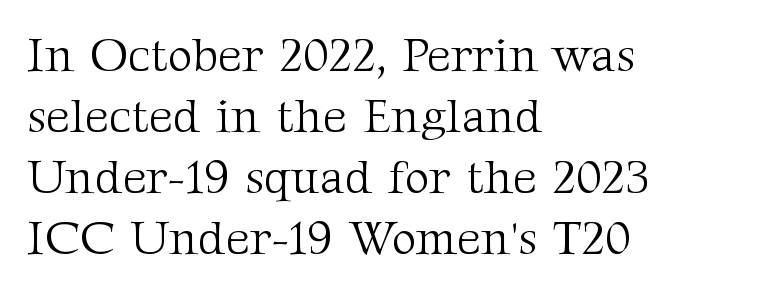
Q: Is the text bold? A: No.
Q: Is the text italic (slanted)? A: No, it is upright.
Q: Is the typeface a serif or a sans-serif typeface? A: Serif.
Q: Is the text underlined? A: No.
Q: How is the paragraph aligned? A: Left-aligned.
Q: Is the spacing between letters normal or unusually wide? A: Normal.
Q: Is the spacing between lines tight, normal or loose? A: Normal.
Q: Width (condensed, normal, or wide)? A: Normal.
Q: Stroke contrast? A: Medium.
Q: x-height? A: Medium.
Q: Monospaced? A: No.
